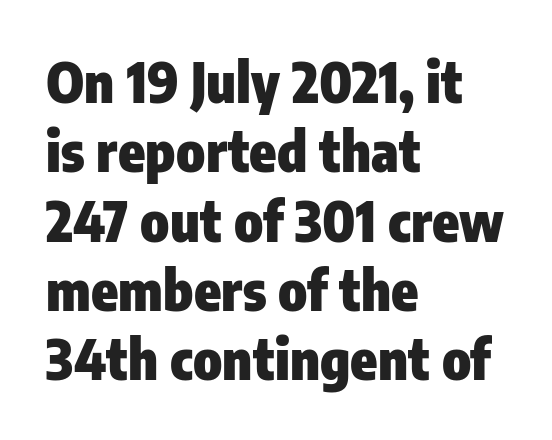
{"serif": "no", "italic": "no", "bold": "yes", "weight": "heavy", "width": "condensed", "stroke_contrast": "low", "x_height": "medium", "monospaced": "no", "underline": "no", "align": "left", "line_spacing": "normal", "line_spacing_ratio": 1.26, "letter_spacing": "normal", "letter_spacing_em": 0.0, "glyph_px": 55}
